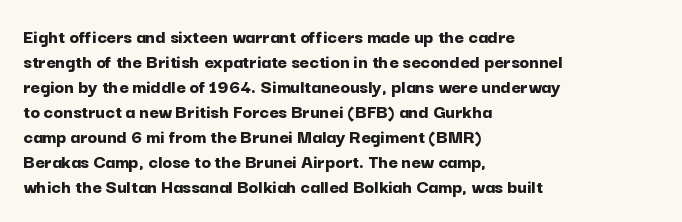
The baseline area is clear. Ordinary non-slanted type is in use. Look at the tracking — it's just the regular setting, nothing added. These lines carry a lot of weight — the face is fully bold.
